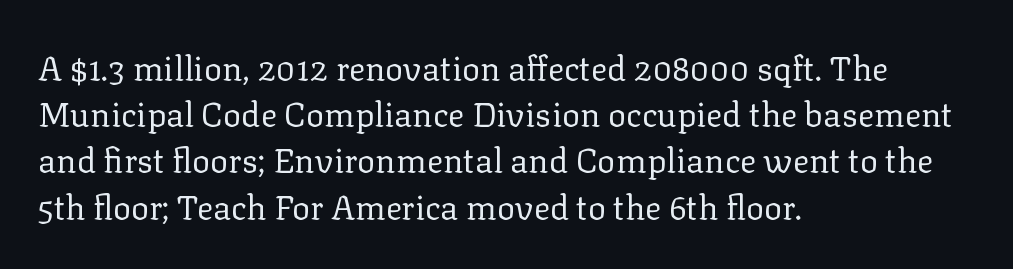
Q: Is the text bold? A: No.
Q: Is the text italic (slanted)? A: No, it is upright.
Q: Is the typeface a serif or a sans-serif typeface? A: Serif.
Q: Is the text underlined? A: No.
Q: How is the paragraph aligned? A: Left-aligned.
Q: Is the spacing between letters normal or unusually wide? A: Normal.
Q: Is the spacing between lines tight, normal or loose? A: Normal.
Q: Width (condensed, normal, or wide)? A: Normal.
Q: Stroke contrast? A: Low.
Q: x-height? A: Medium.
Q: Monospaced? A: No.
